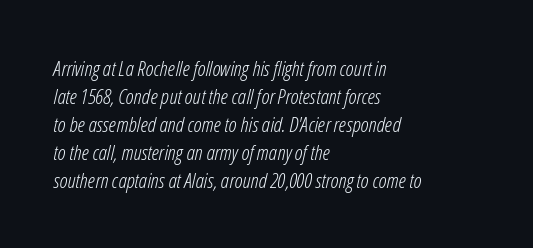
The image shows 21 px text type, italic (leaning right); set left-aligned, normal line spacing (1.33x), normal letter spacing, not underlined.
